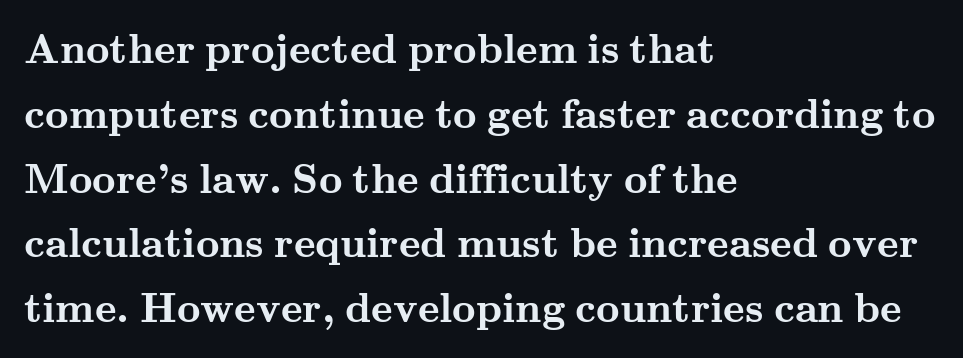
Q: Is the text bold? A: Yes.
Q: Is the text italic (slanted)? A: No, it is upright.
Q: Is the typeface a serif or a sans-serif typeface? A: Serif.
Q: Is the text underlined? A: No.
Q: How is the paragraph aligned? A: Left-aligned.
Q: Is the spacing between letters normal or unusually wide? A: Normal.
Q: Is the spacing between lines tight, normal or loose? A: Normal.
Q: Width (condensed, normal, or wide)? A: Wide.
Q: Stroke contrast? A: Medium.
Q: x-height? A: Small.
Q: Monospaced? A: No.
